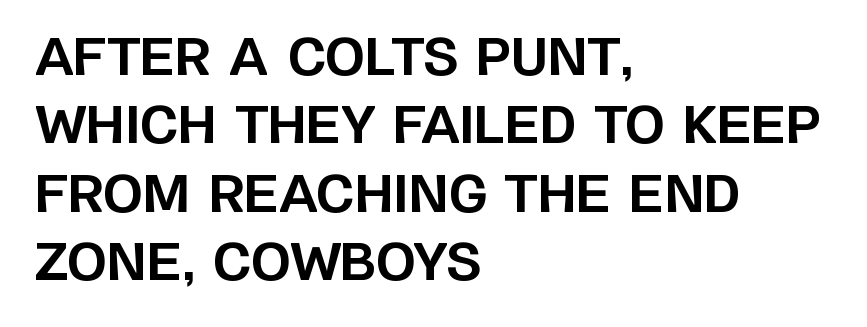
The face used here is rendered with its standard letterfit. Alignment: flush left. Is this a fixed-width face? No — the glyphs have proportional, varying widths. The vertical gap from one line to the next is medium. Look at the stroke-to-counter ratio: heavy, a bold.
